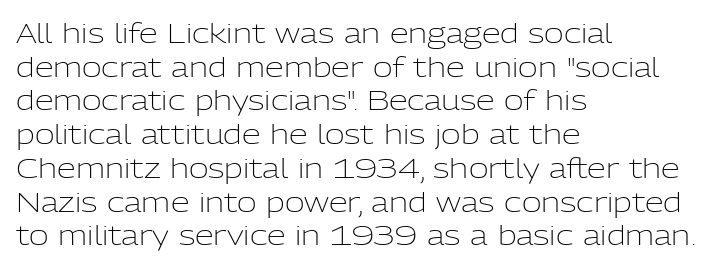
Q: Is the text bold? A: No.
Q: Is the text italic (slanted)? A: No, it is upright.
Q: Is the text underlined? A: No.
Q: How is the paragraph aligned? A: Left-aligned.
Q: Is the spacing between letters normal or unusually wide? A: Normal.
Q: Is the spacing between lines tight, normal or loose? A: Normal.
